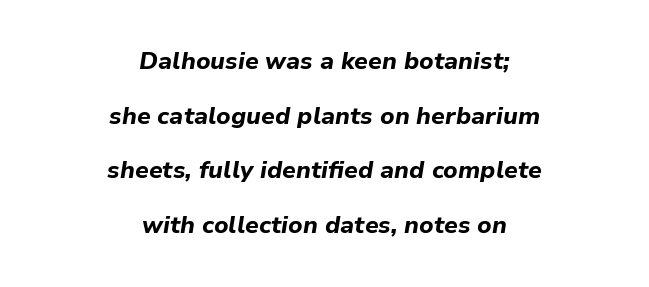
Horizontal alignment here is central, giving a formal, balanced look. The rendering applies a slant to the glyphs. Standard letterfit; no display-style spreading of the glyphs. Strong, thick strokes mark this as bold type. The space directly below the letters is spotless. Loosely led — the rows are spread out.
